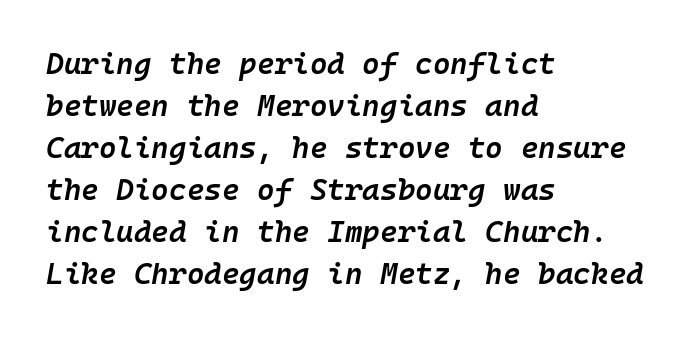
Q: Is the text bold? A: Semi-bold.
Q: Is the text italic (slanted)? A: Yes, it leans right by about 10 degrees.
Q: Is the text underlined? A: No.
Q: How is the paragraph aligned? A: Left-aligned.
Q: Is the spacing between letters normal or unusually wide? A: Normal.
Q: Is the spacing between lines tight, normal or loose? A: Normal.
Q: Width (condensed, normal, or wide)? A: Normal.
Q: Stroke contrast? A: Low.
Q: x-height? A: Medium.
Q: Monospaced? A: Yes.
